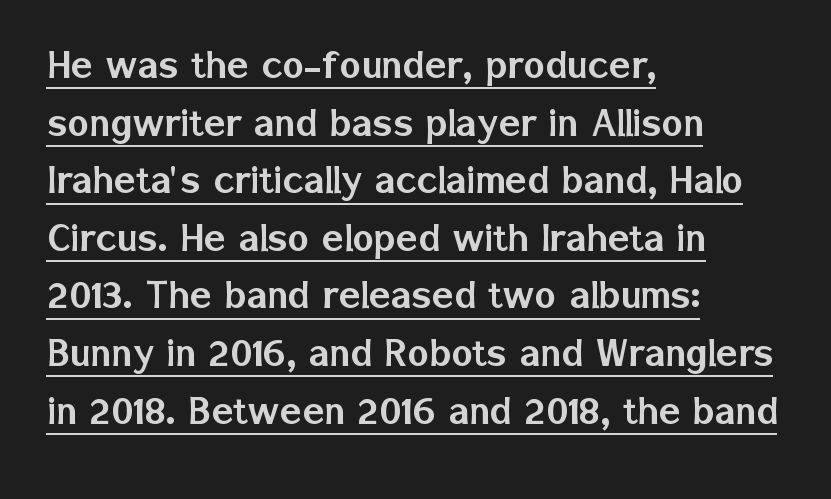
The image shows 45 px sans-serif type, upright; set left-aligned, normal line spacing (1.28x), normal letter spacing, underlined; low stroke contrast and a medium x-height.
